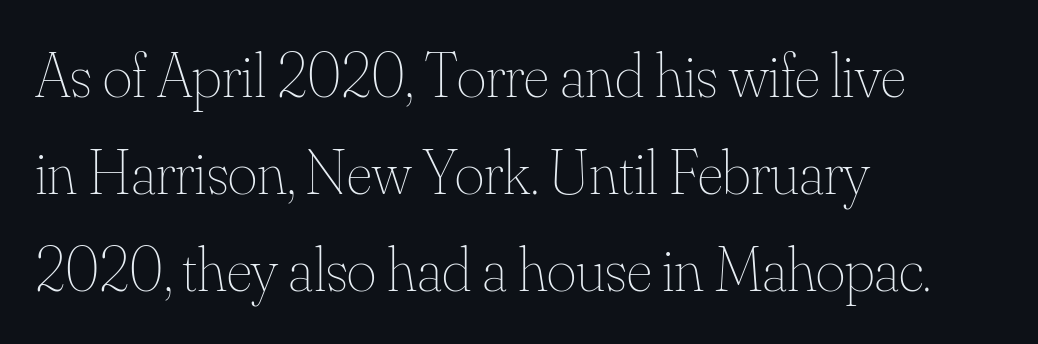
If you drew a line through each stem, it would be perfectly vertical. Nobody drew a line under any word here. How would I describe the line gaps? Plain and ordinary. What stands out about the letter spacing? Nothing — it is the standard amount.
